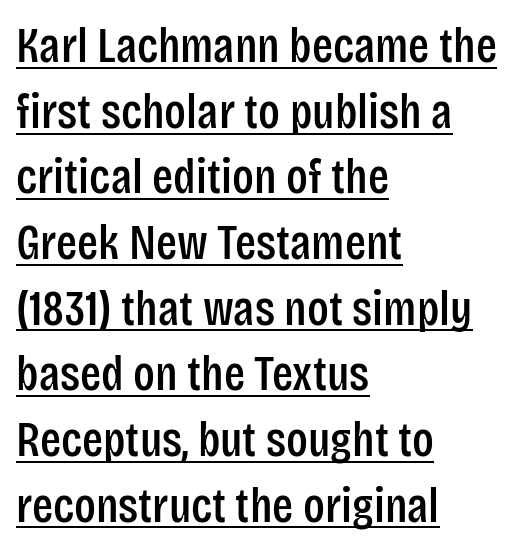
Q: Is the text italic (slanted)? A: No, it is upright.
Q: Is the typeface a serif or a sans-serif typeface? A: Sans-serif.
Q: Is the text underlined? A: Yes.
Q: How is the paragraph aligned? A: Left-aligned.
Q: Is the spacing between letters normal or unusually wide? A: Normal.
Q: Is the spacing between lines tight, normal or loose? A: Normal.
Q: Width (condensed, normal, or wide)? A: Condensed.
Q: Stroke contrast? A: Low.
Q: x-height? A: Large.
Q: Monospaced? A: No.
